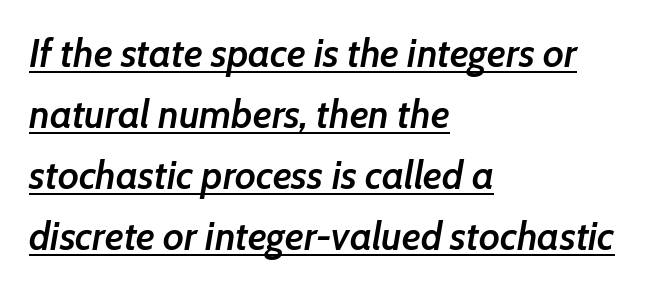
Q: Is the text bold? A: Semi-bold.
Q: Is the text italic (slanted)? A: Yes, it leans right by about 7 degrees.
Q: Is the text underlined? A: Yes.
Q: How is the paragraph aligned? A: Left-aligned.
Q: Is the spacing between letters normal or unusually wide? A: Normal.
Q: Is the spacing between lines tight, normal or loose? A: Normal.
Q: Width (condensed, normal, or wide)? A: Normal.
Q: Stroke contrast? A: Low.
Q: x-height? A: Medium.
Q: Monospaced? A: No.
